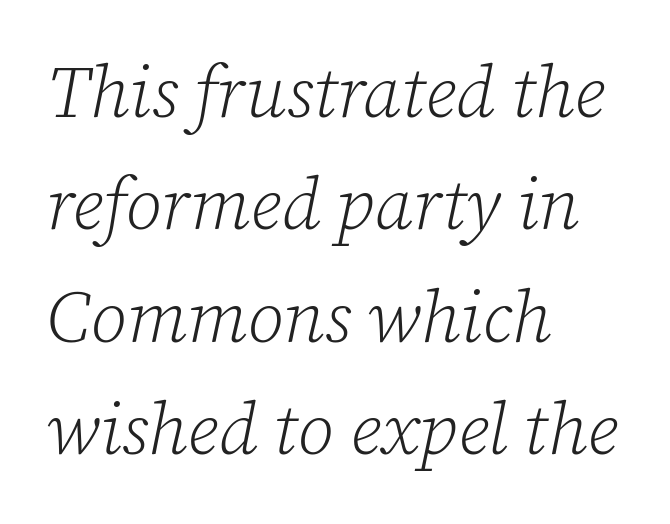
{"serif": "yes", "italic": "yes", "lean": "right", "slant_degrees": 12, "bold": "no", "weight": "light", "width": "normal", "stroke_contrast": "low", "x_height": "medium", "monospaced": "no", "underline": "no", "align": "left", "line_spacing": "normal", "line_spacing_ratio": 1.56, "letter_spacing": "normal", "letter_spacing_em": 0.0, "glyph_px": 72}
